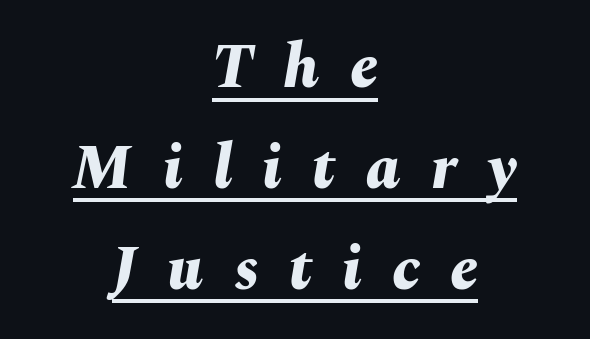
{"italic": "yes", "lean": "right", "slant_degrees": 10, "bold": "yes", "weight": "bold", "width": "normal", "stroke_contrast": "medium", "x_height": "medium", "monospaced": "no", "underline": "yes", "align": "center", "line_spacing": "normal", "line_spacing_ratio": 1.6, "letter_spacing": "wide", "letter_spacing_em": 0.48, "glyph_px": 63}
